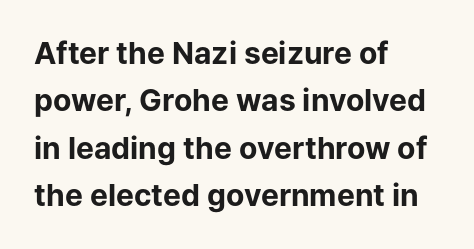
Q: Is the text bold? A: Yes.
Q: Is the text italic (slanted)? A: No, it is upright.
Q: Is the typeface a serif or a sans-serif typeface? A: Sans-serif.
Q: Is the text underlined? A: No.
Q: How is the paragraph aligned? A: Left-aligned.
Q: Is the spacing between letters normal or unusually wide? A: Normal.
Q: Is the spacing between lines tight, normal or loose? A: Normal.
Q: Width (condensed, normal, or wide)? A: Normal.
Q: Stroke contrast? A: Low.
Q: x-height? A: Medium.
Q: Monospaced? A: No.
